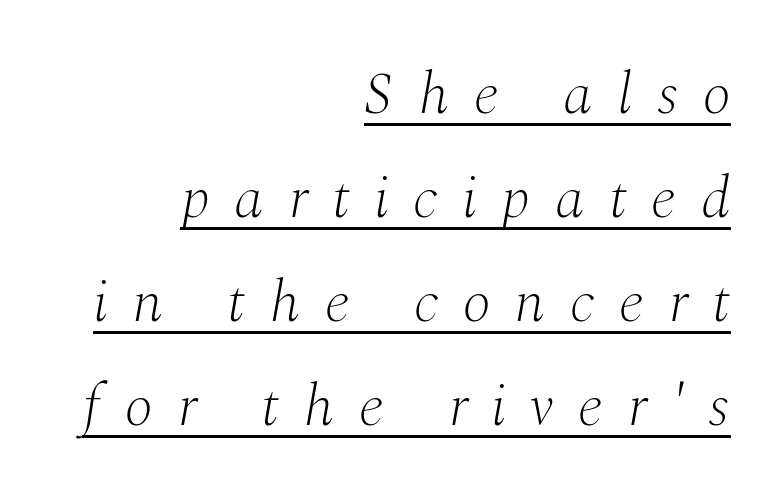
Italic? Definitely — the glyphs are oblique. Compared with typical body copy, the letter spacing here is much looser. The letters advance in unequal steps, a hallmark of proportional type. Right-aligned paragraph, ragged on the left.
